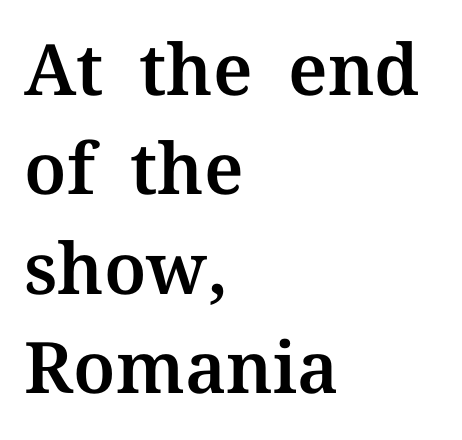
Q: Is the text italic (slanted)? A: No, it is upright.
Q: Is the typeface a serif or a sans-serif typeface? A: Serif.
Q: Is the text underlined? A: No.
Q: How is the paragraph aligned? A: Left-aligned.
Q: Is the spacing between letters normal or unusually wide? A: Normal.
Q: Is the spacing between lines tight, normal or loose? A: Normal.
Q: Width (condensed, normal, or wide)? A: Normal.
Q: Stroke contrast? A: Medium.
Q: x-height? A: Medium.
Q: Monospaced? A: No.
